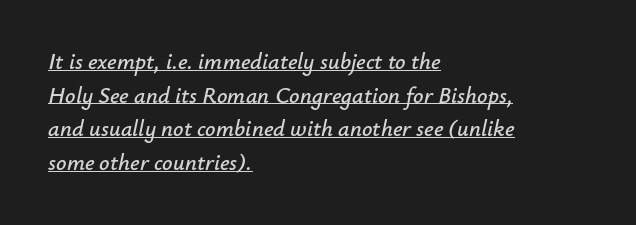
Does the lettering tilt? It does — this is italic. The line texture is even and compact thanks to regular tracking. Glance below the letters and you will spot a drawn line. Summary of vertical rhythm: regular, with standard interline spacing. A student would call this left alignment; a typographer would say flush left, rag right.
